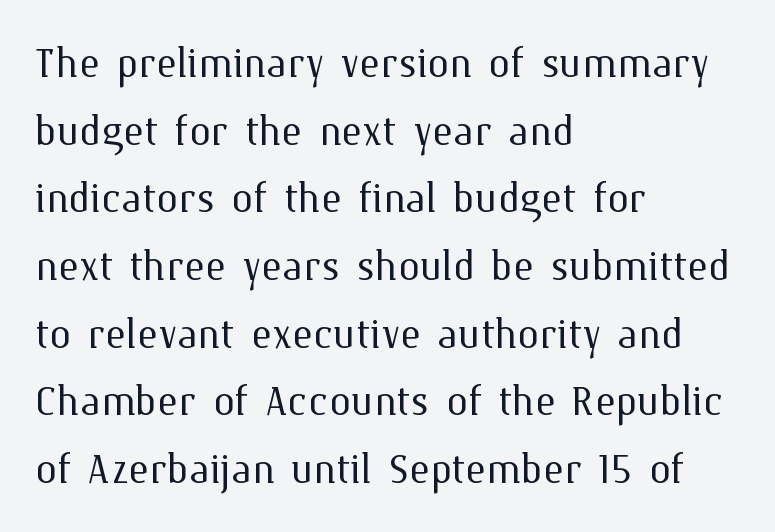
The image shows 55 px light type, upright; set left-aligned, line spacing 1.23x, normal letter spacing, not underlined; medium stroke contrast and a medium x-height.
